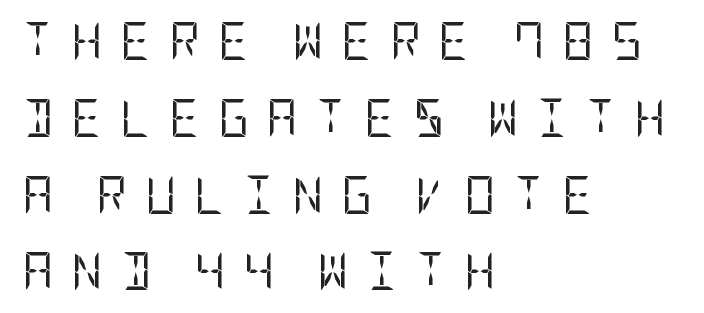
The image shows 38 px regular-weight, condensed sans-serif type, upright; set left-aligned, loose line spacing (2.02x), unusually wide letter spacing (+0.47 em), not underlined; low stroke contrast and a large x-height.
